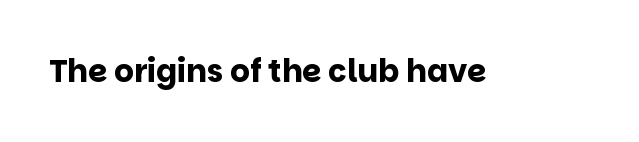
Characters remain perfectly vertical along every line. The face used here is proportionally spaced, like ordinary book or web type. The passage shown has conventional tracking throughout. The gap between lines stays unmarked. Unlike a traditional serif, this face leaves its strokes unadorned.
